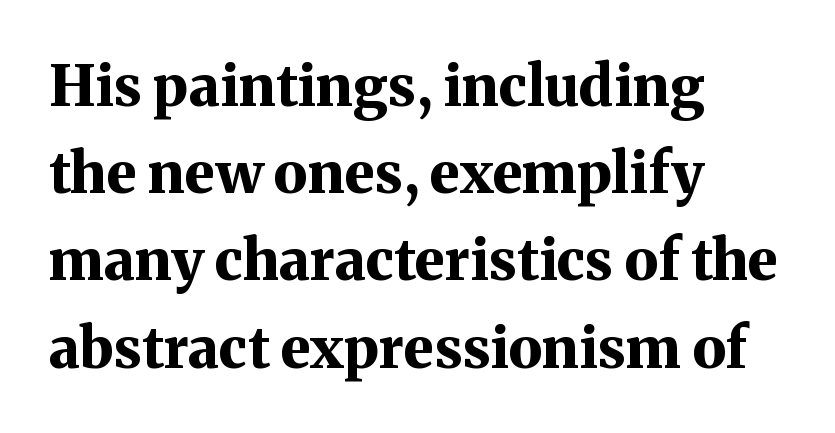
{"serif": "yes", "italic": "no", "bold": "yes", "weight": "bold", "width": "normal", "stroke_contrast": "medium", "x_height": "medium", "monospaced": "no", "underline": "no", "align": "left", "line_spacing": "normal", "line_spacing_ratio": 1.53, "letter_spacing": "normal", "letter_spacing_em": 0.0, "glyph_px": 57}
